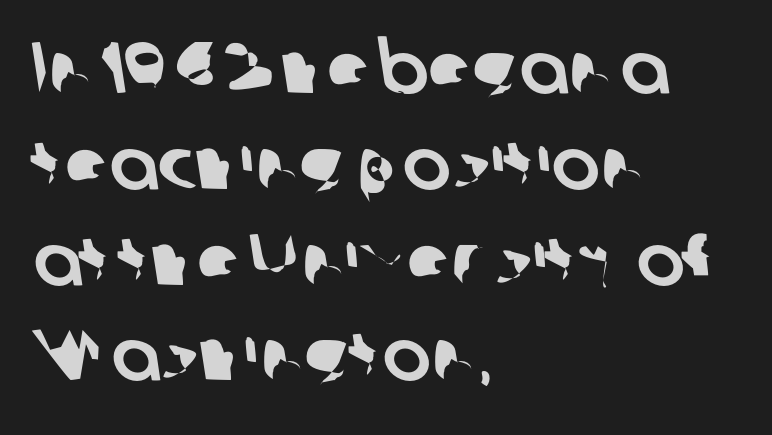
The image shows 72 px sans-serif type; set left-aligned, normal line spacing (1.33x), normal letter spacing, not underlined; low stroke contrast and a medium x-height.
